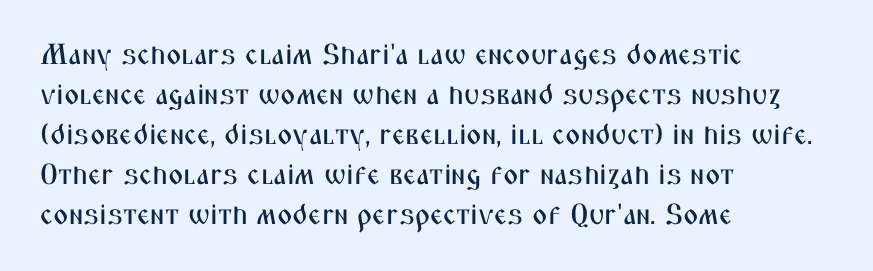
You could call the tracking neutral — neither tight nor loose. This is sans-serif lettering, the kind often seen on screens and signage. The paragraph shown leans on its left margin. The face used here is proportionally spaced, like ordinary book or web type. Horizontal bands of white between lines are of average thickness. Check the space under the baseline: it is left empty.
